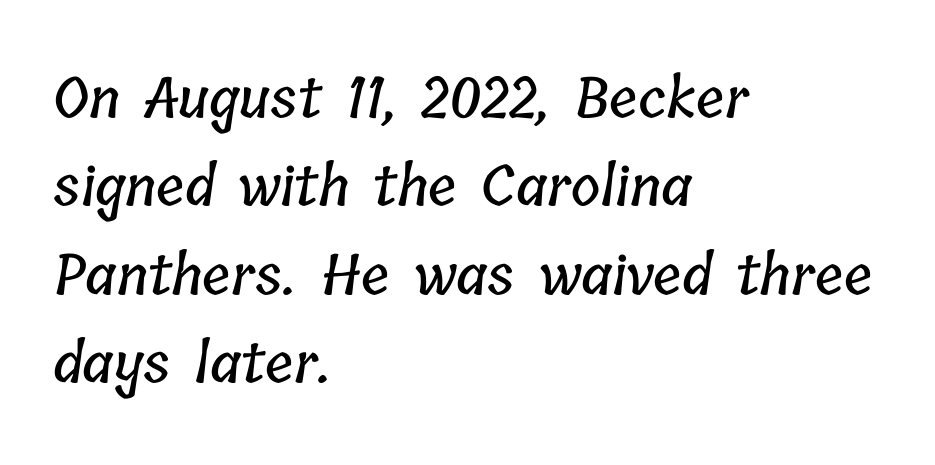
The image shows 56 px condensed type; set left-aligned, normal line spacing (1.58x), normal letter spacing, not underlined; low stroke contrast and a medium x-height.
